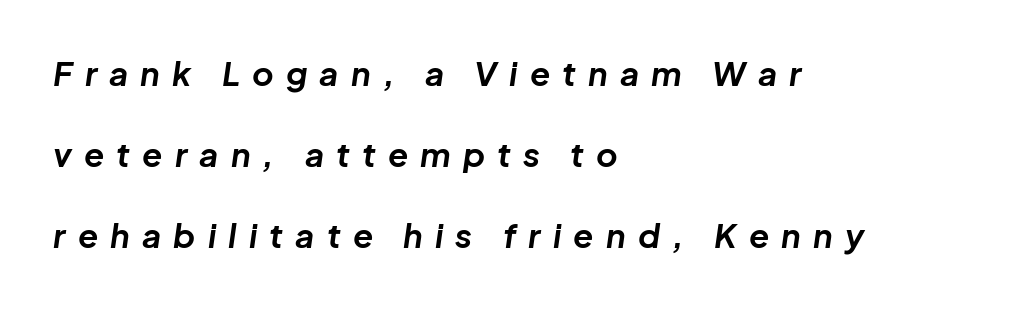
The image shows 33 px bold type, italic (leaning right); set left-aligned, loose line spacing (2.46x), unusually wide letter spacing (+0.37 em), not underlined; low stroke contrast and a medium x-height.
